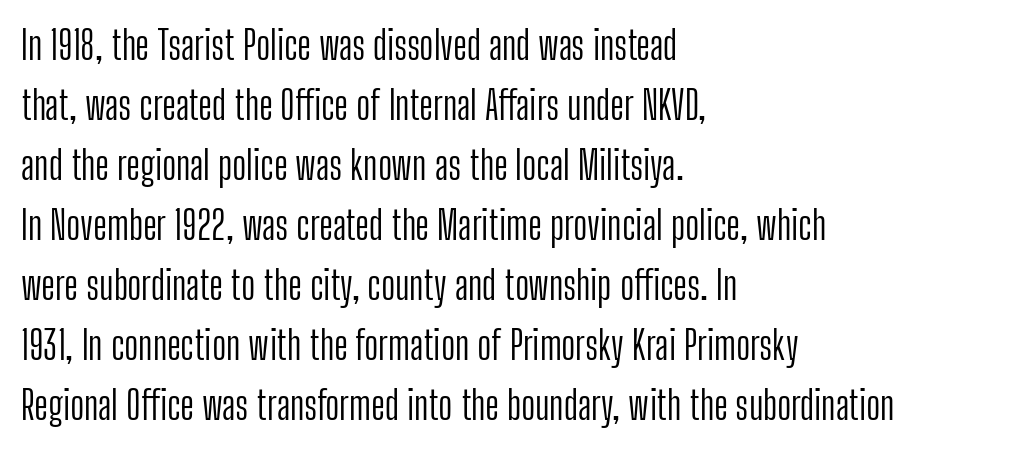
{"serif": "no", "italic": "no", "bold": "no", "weight": "light", "width": "condensed", "stroke_contrast": "low", "x_height": "medium", "monospaced": "no", "underline": "no", "align": "left", "line_spacing": "normal", "line_spacing_ratio": 1.54, "letter_spacing": "normal", "letter_spacing_em": 0.0, "glyph_px": 39}
